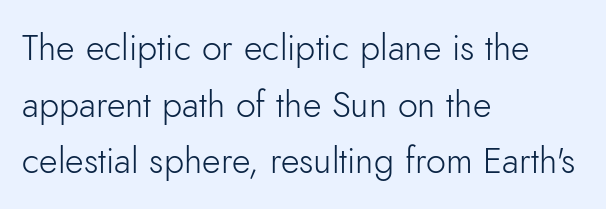
The image shows 36 px light sans-serif type, upright; set left-aligned, normal line spacing (1.57x), normal letter spacing, not underlined; low stroke contrast and a small x-height.
